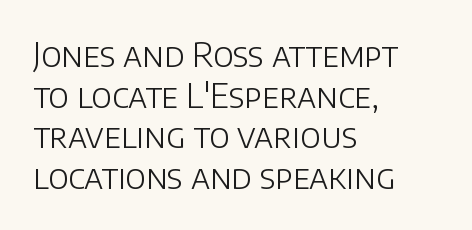
{"serif": "no", "italic": "no", "bold": "no", "weight": "light", "width": "normal", "stroke_contrast": "low", "x_height": "large", "monospaced": "no", "underline": "no", "align": "left", "line_spacing_ratio": 1.23, "letter_spacing": "normal", "letter_spacing_em": 0.0, "glyph_px": 33}
